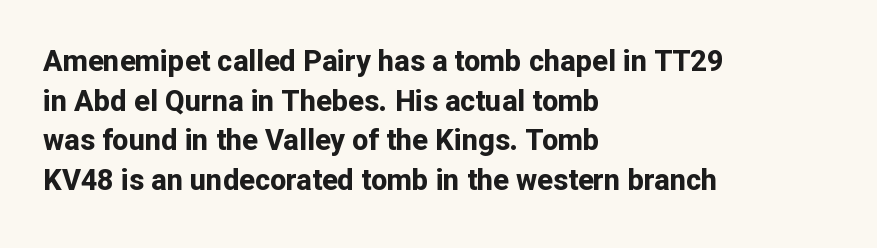
This rendering leaves character spacing at its baseline value. If you drew a ruler down the left edge, every line would touch it. What kind of face is this? One without serifs — a sans. Character widths vary here, with narrow letters taking less room than wide ones. This rendering features lettering with no underline.
